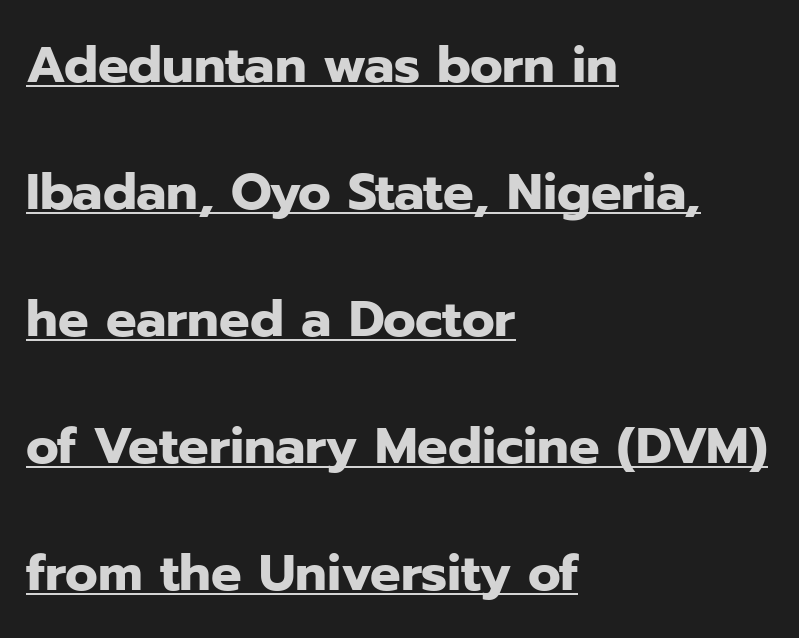
Q: Is the text bold? A: Yes.
Q: Is the text italic (slanted)? A: No, it is upright.
Q: Is the typeface a serif or a sans-serif typeface? A: Sans-serif.
Q: Is the text underlined? A: Yes.
Q: How is the paragraph aligned? A: Left-aligned.
Q: Is the spacing between letters normal or unusually wide? A: Normal.
Q: Is the spacing between lines tight, normal or loose? A: Loose.
Q: Width (condensed, normal, or wide)? A: Normal.
Q: Stroke contrast? A: Low.
Q: x-height? A: Medium.
Q: Monospaced? A: No.
